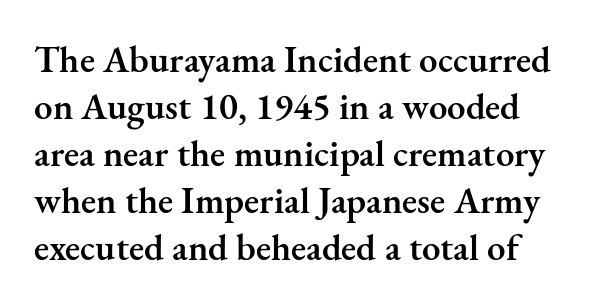
{"serif": "yes", "italic": "no", "bold": "semi", "weight": "semibold", "width": "normal", "stroke_contrast": "medium", "x_height": "small", "monospaced": "no", "underline": "no", "line_spacing": "normal", "line_spacing_ratio": 1.27, "letter_spacing": "normal", "letter_spacing_em": 0.0, "glyph_px": 37}
